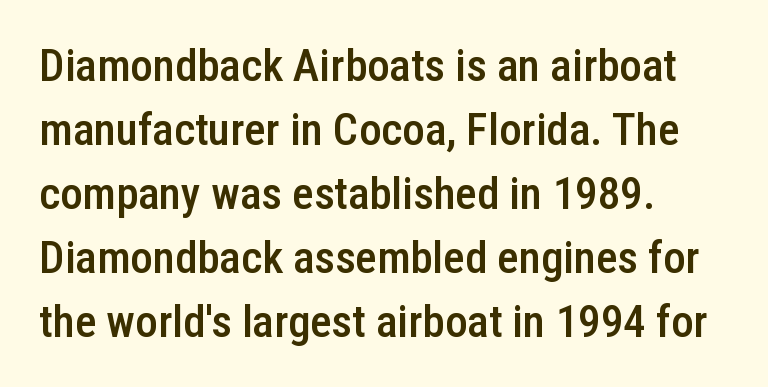
The image shows 45 px semibold, condensed sans-serif type, upright; set left-aligned, normal line spacing (1.42x), normal letter spacing, not underlined; low stroke contrast and a medium x-height.
